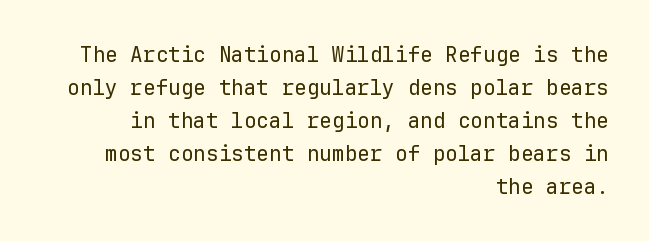
{"italic": "no", "bold": "no", "underline": "no", "align": "right", "line_spacing": "normal", "line_spacing_ratio": 1.57, "letter_spacing": "normal", "letter_spacing_em": 0.0, "glyph_px": 21}
